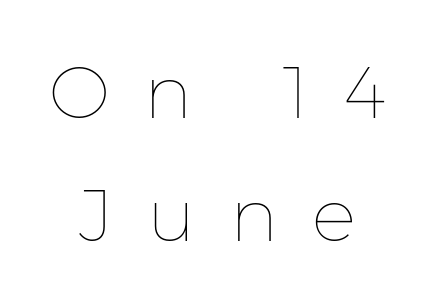
Q: Is the text bold? A: No.
Q: Is the text italic (slanted)? A: No, it is upright.
Q: Is the text underlined? A: No.
Q: How is the paragraph aligned? A: Centered.
Q: Is the spacing between letters normal or unusually wide? A: Unusually wide.
Q: Is the spacing between lines tight, normal or loose? A: Normal.
Q: Width (condensed, normal, or wide)? A: Normal.
Q: Stroke contrast? A: Low.
Q: x-height? A: Medium.
Q: Monospaced? A: No.
